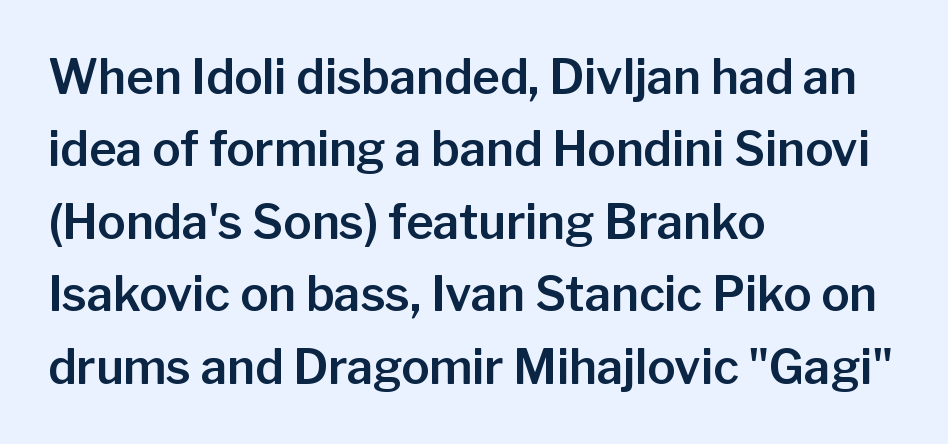
The image shows 47 px sans-serif type, upright; set left-aligned, normal line spacing (1.54x), normal letter spacing, not underlined; low stroke contrast and a medium x-height.
